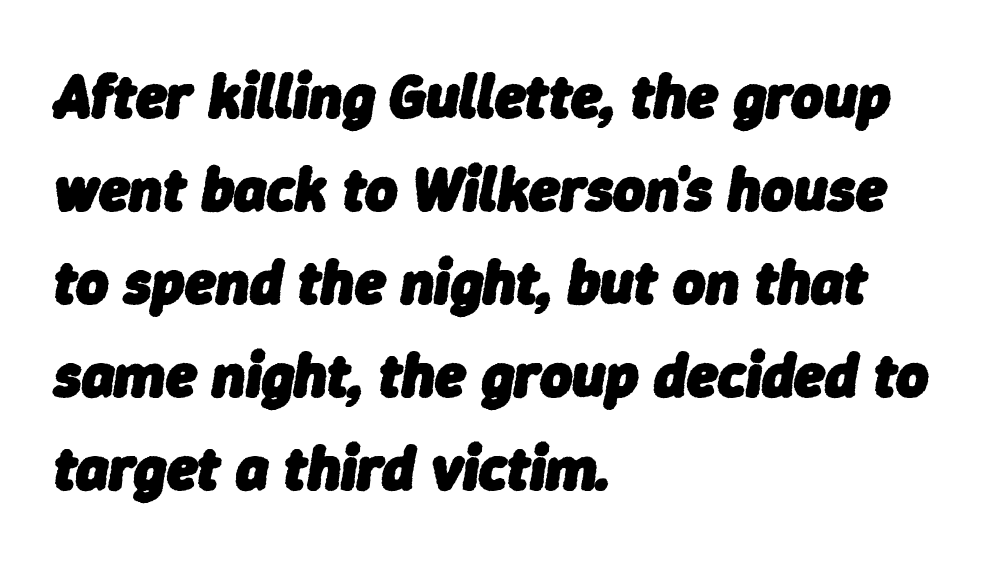
Underlining? Definitely not there. If you drew a ruler down the left edge, every line would touch it. The rows are spaced the way most documents space them. When letters slant like this, we call the style italic. How are the letters spaced? Ordinarily, with no added tracking. The typesetting leans heavy: a genuine bold.
